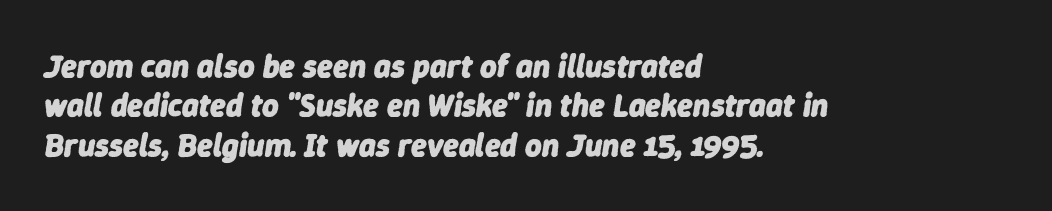
The image shows 32 px heavy type, italic (leaning right); set left-aligned, line spacing 1.23x, normal letter spacing, not underlined; low stroke contrast and a medium x-height.
